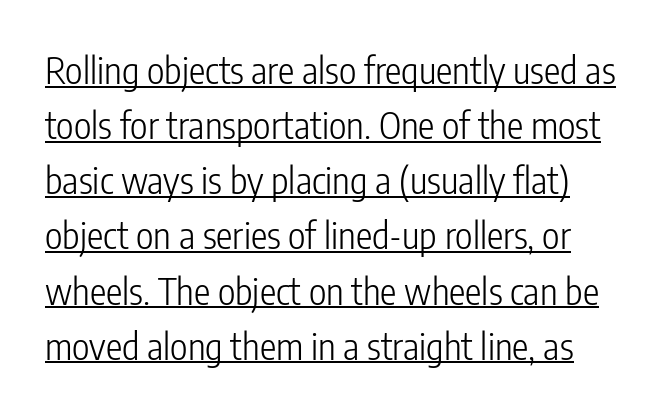
Q: Is the text bold? A: No.
Q: Is the text italic (slanted)? A: No, it is upright.
Q: Is the typeface a serif or a sans-serif typeface? A: Sans-serif.
Q: Is the text underlined? A: Yes.
Q: Is the spacing between letters normal or unusually wide? A: Normal.
Q: Is the spacing between lines tight, normal or loose? A: Normal.
Q: Width (condensed, normal, or wide)? A: Condensed.
Q: Stroke contrast? A: Low.
Q: x-height? A: Medium.
Q: Monospaced? A: No.
